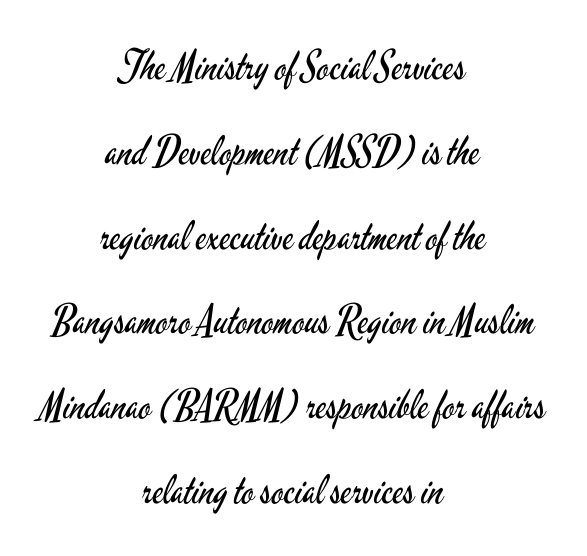
Q: Is the text bold? A: No.
Q: Is the text italic (slanted)? A: Yes.
Q: Is the typeface a serif or a sans-serif typeface? A: Sans-serif.
Q: Is the text underlined? A: No.
Q: How is the paragraph aligned? A: Centered.
Q: Is the spacing between letters normal or unusually wide? A: Normal.
Q: Is the spacing between lines tight, normal or loose? A: Loose.
Q: Width (condensed, normal, or wide)? A: Condensed.
Q: Stroke contrast? A: Low.
Q: x-height? A: Small.
Q: Monospaced? A: No.
